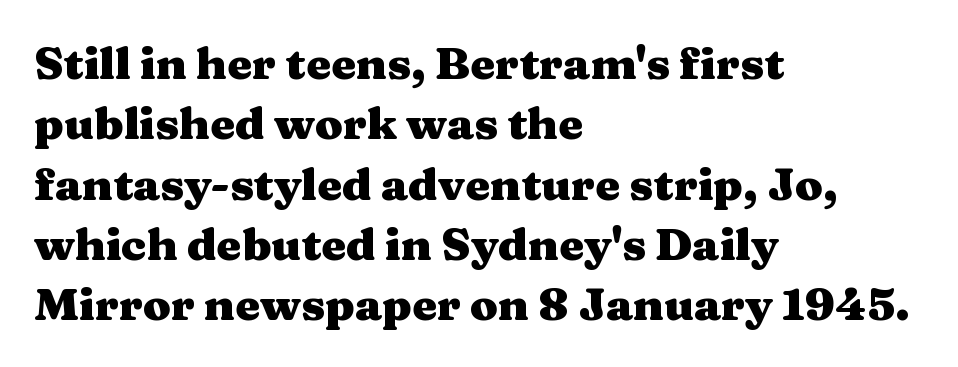
Characters follow at the spacing the type designer built in. How would I describe the line gaps? Plain and ordinary. The baseline area is clear. A roman cut, with each character standing at attention. The glyphs have the mass of a bold cut.
